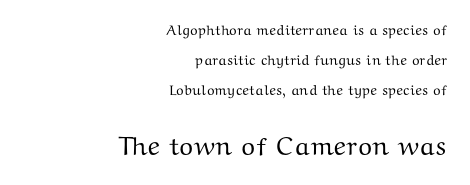
The image shows 26 px text type, upright; set right-aligned, loose line spacing (2.15x), normal letter spacing, not underlined; the second (bottom) block is 1.86x larger.
